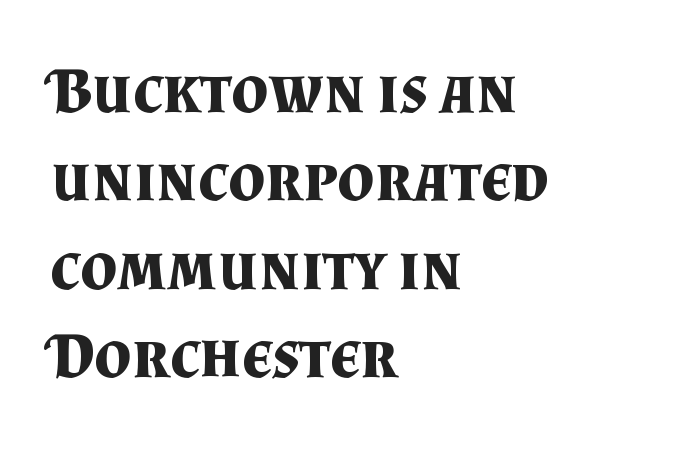
Q: Is the text bold? A: Yes.
Q: Is the text italic (slanted)? A: No, it is upright.
Q: Is the typeface a serif or a sans-serif typeface? A: Serif.
Q: Is the text underlined? A: No.
Q: How is the paragraph aligned? A: Left-aligned.
Q: Is the spacing between letters normal or unusually wide? A: Normal.
Q: Is the spacing between lines tight, normal or loose? A: Normal.
Q: Width (condensed, normal, or wide)? A: Normal.
Q: Stroke contrast? A: Medium.
Q: x-height? A: Small.
Q: Monospaced? A: No.
